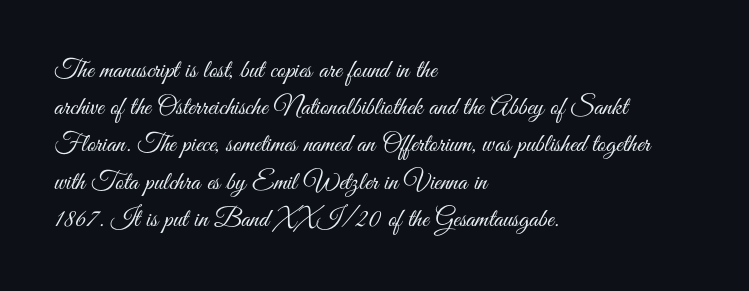
Q: Is the text bold? A: No.
Q: Is the text italic (slanted)? A: Yes.
Q: Is the text underlined? A: No.
Q: How is the paragraph aligned? A: Left-aligned.
Q: Is the spacing between letters normal or unusually wide? A: Normal.
Q: Is the spacing between lines tight, normal or loose? A: Normal.
